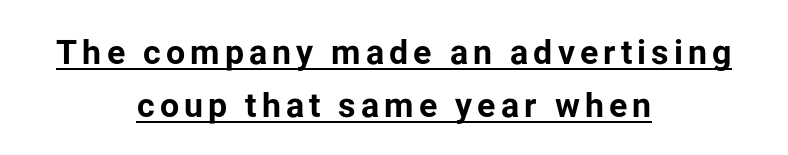
{"serif": "no", "italic": "no", "bold": "yes", "weight": "bold", "width": "normal", "stroke_contrast": "low", "x_height": "medium", "monospaced": "no", "underline": "yes", "align": "center", "line_spacing": "normal", "line_spacing_ratio": 1.55, "glyph_px": 34}
